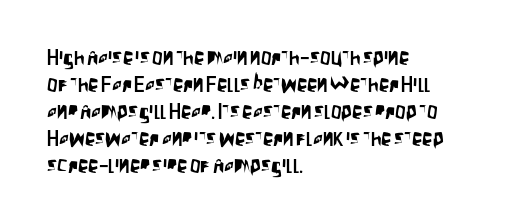
Q: Is the text italic (slanted)? A: No, it is upright.
Q: Is the text underlined? A: No.
Q: How is the paragraph aligned? A: Left-aligned.
Q: Is the spacing between letters normal or unusually wide? A: Normal.
Q: Is the spacing between lines tight, normal or loose? A: Normal.
